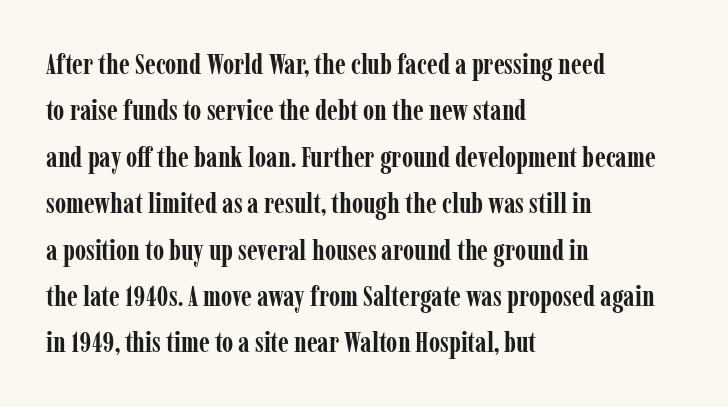
The image shows 29 px semibold, condensed serif type, upright; set left-aligned, normal line spacing (1.6x), normal letter spacing, not underlined; low stroke contrast and a medium x-height.
